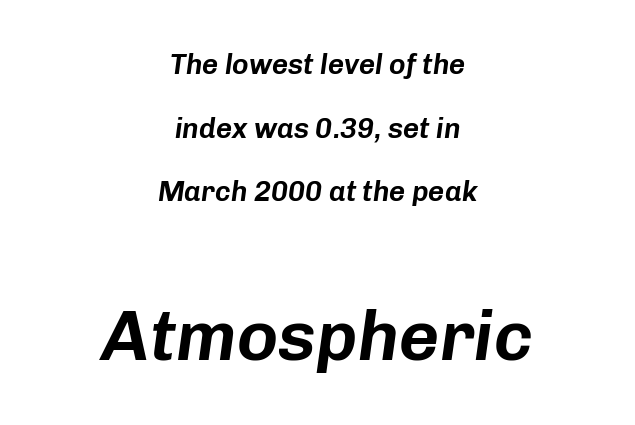
{"italic": "yes", "lean": "right", "slant_degrees": 8, "width": "normal", "stroke_contrast": "low", "x_height": "medium", "monospaced": "no", "underline": "no", "align": "center", "line_spacing": "loose", "line_spacing_ratio": 2.27, "letter_spacing": "normal", "letter_spacing_em": 0.0, "larger_block": "second", "size_ratio": 2.5, "glyph_px": 70}
